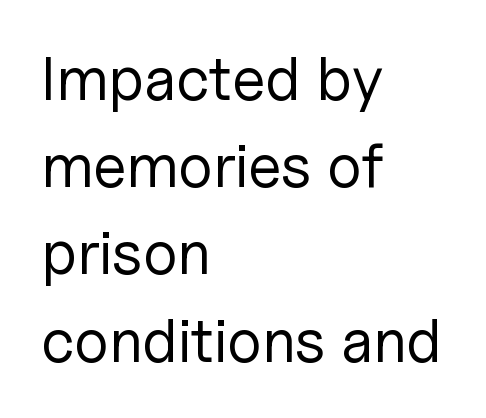
{"serif": "no", "italic": "no", "bold": "no", "weight": "regular", "width": "normal", "stroke_contrast": "low", "x_height": "medium", "monospaced": "no", "underline": "no", "align": "left", "line_spacing": "normal", "line_spacing_ratio": 1.43, "letter_spacing": "normal", "letter_spacing_em": 0.0, "glyph_px": 61}
